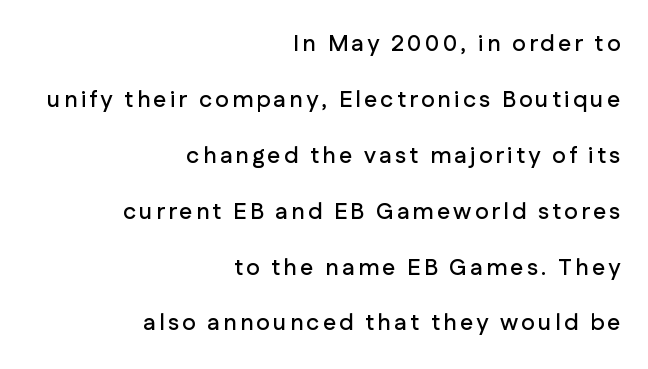
The image shows 23 px text type, upright; set right-aligned, loose line spacing (2.43x), not underlined.
